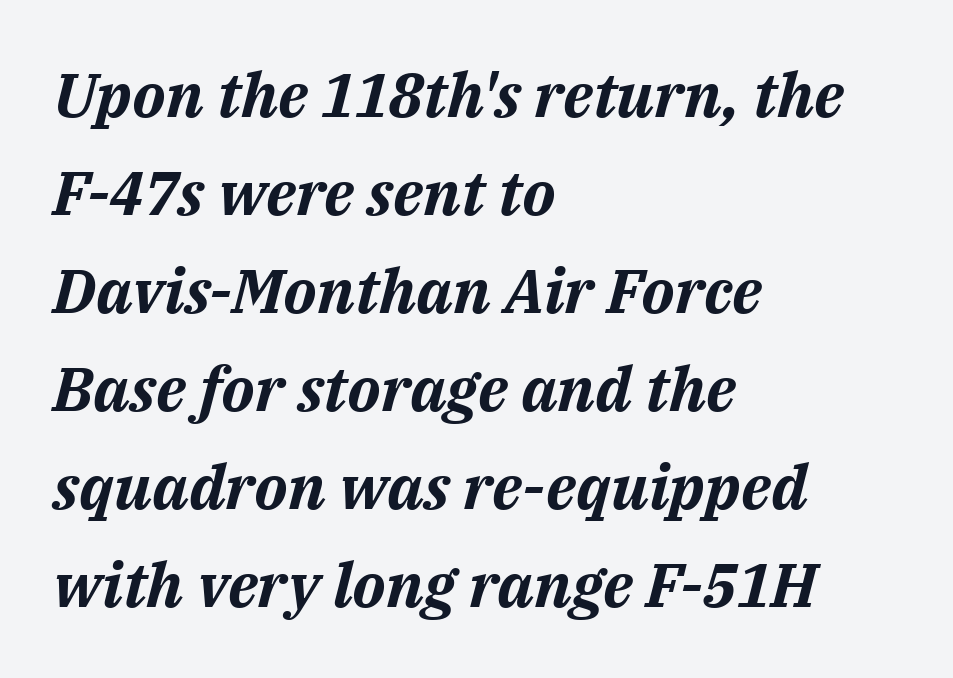
{"italic": "yes", "lean": "right", "slant_degrees": 14, "bold": "yes", "weight": "bold", "width": "normal", "stroke_contrast": "medium", "x_height": "medium", "monospaced": "no", "underline": "no", "align": "left", "line_spacing": "normal", "line_spacing_ratio": 1.58, "letter_spacing": "normal", "letter_spacing_em": 0.0, "glyph_px": 62}
